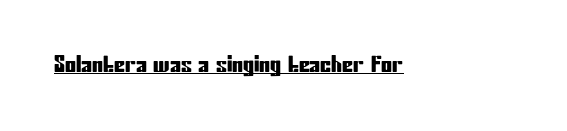
The image shows 22 px text type, upright; set normal letter spacing, underlined.
